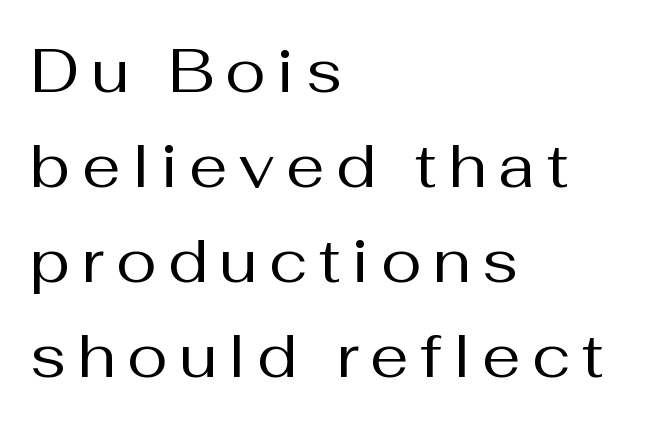
A student would call this left alignment; a typographer would say flush left, rag right. Rule under the text: the space is simply empty. The letters advance in unequal steps, a hallmark of proportional type. Weight: not bold — regular or lighter. Honestly, the row spacing looks completely unremarkable. These lines are composed in type without serifs.
